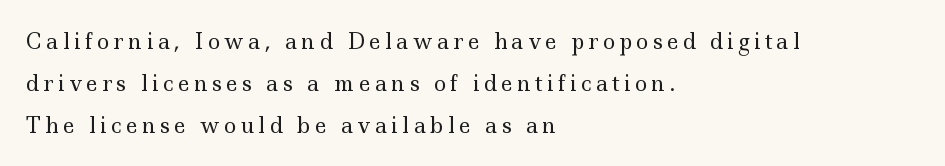
The letters are spread apart with noticeably loose tracking. Do the letters lean? They stand straight. Bold? No — there's no thickening of the strokes. What's the leading like? Stretched, with rows far apart. Letters rest on an invisible, unmarked baseline. The paragraph has a hard left edge and a soft right edge.
